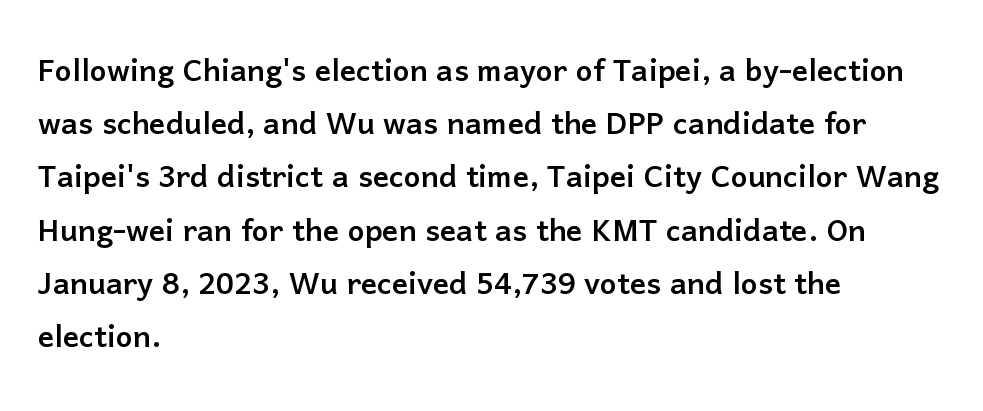
The image shows 40 px sans-serif type, upright; set left-aligned, normal line spacing (1.33x), normal letter spacing, not underlined; low stroke contrast and a medium x-height.
